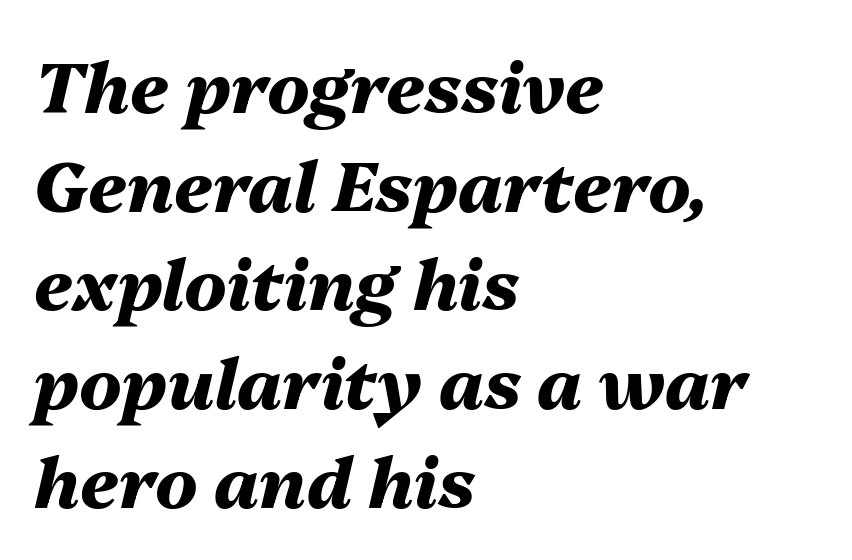
The image shows 70 px heavy type, italic (leaning right); set left-aligned, normal line spacing (1.41x), normal letter spacing, not underlined; medium stroke contrast and a medium x-height.
